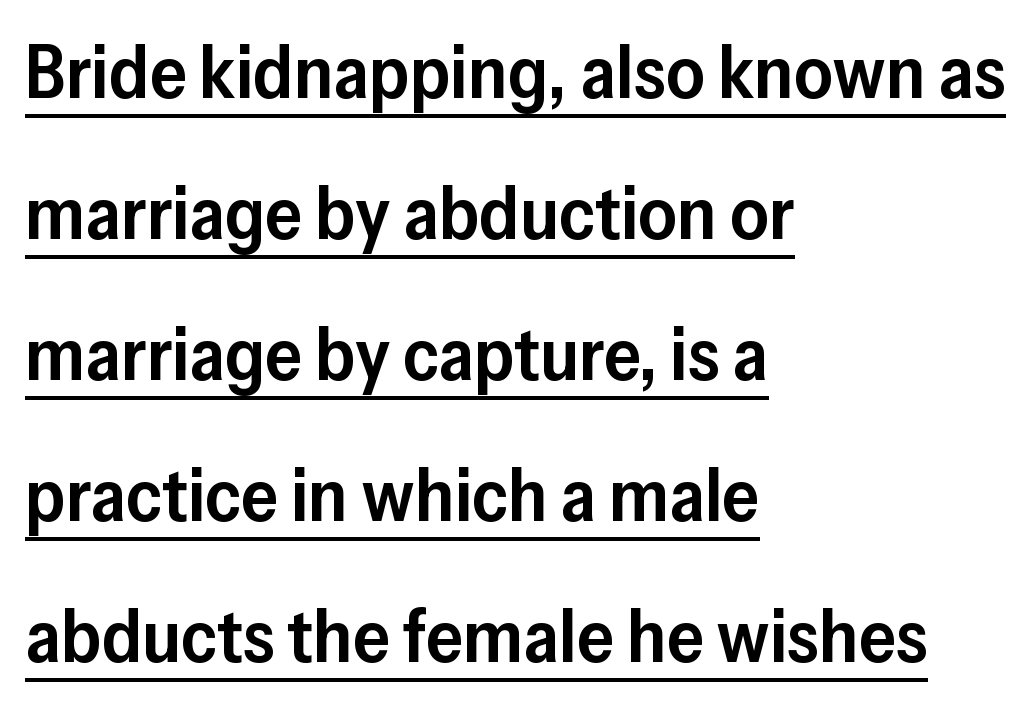
The image shows 75 px semibold sans-serif type, upright; set left-aligned, line spacing 1.88x, normal letter spacing, underlined; low stroke contrast and a medium x-height.
